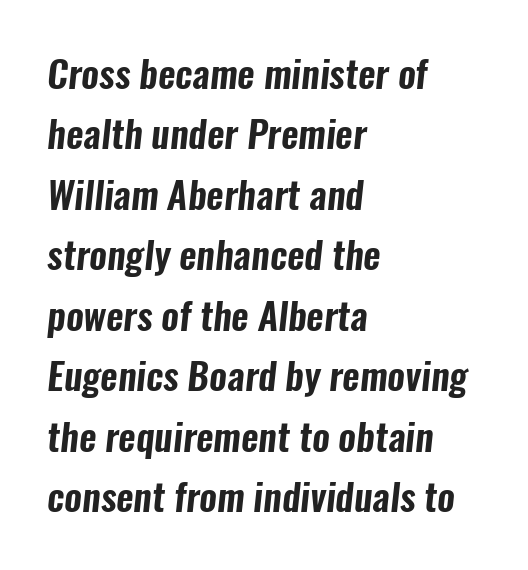
Quick note: interline space is typical. In CSS terms this would be text-align: left. Note the varied advance widths — an 'i' is clearly narrower than an 'm'. Observe the absence of serifs on each vertical stroke in this sample. Tracking here is standard; glyphs follow each other at the usual distance. The string is rendered with underlining switched off.
